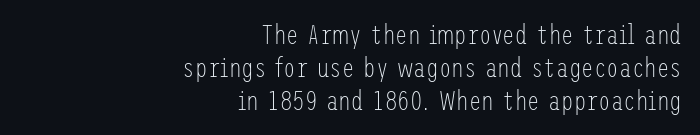
{"serif": "no", "italic": "no", "bold": "no", "weight": "light", "width": "condensed", "stroke_contrast": "low", "x_height": "medium", "underline": "no", "align": "right", "line_spacing_ratio": 1.17, "letter_spacing": "normal", "letter_spacing_em": 0.0, "glyph_px": 28}
